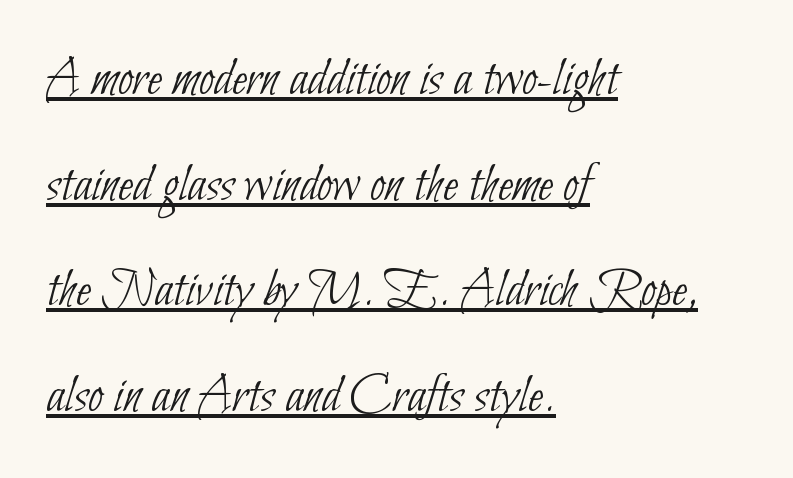
Loosely led — the rows are spread out. In designer terms, the underline attribute is active on this setting. Weight: not bold — regular or lighter. The text block is weighted toward the left margin, trailing off unevenly rightward. Between one letter and the next there's only the usual sliver of space. Think of a printed novel: that variable character pitch is what you see here.
